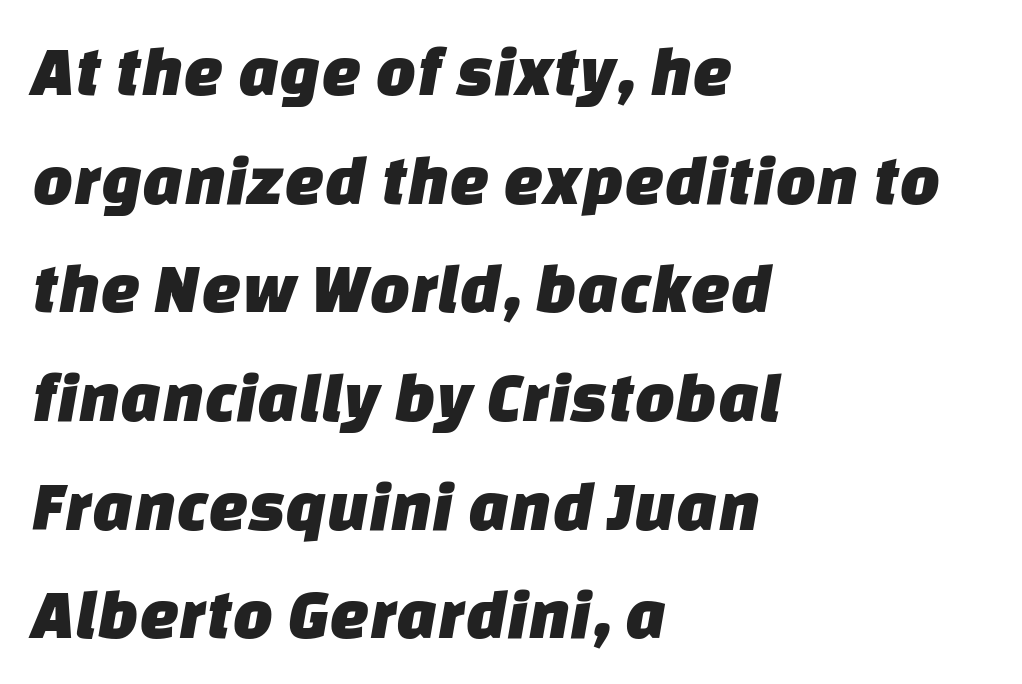
Q: Is the typeface a serif or a sans-serif typeface? A: Sans-serif.
Q: Is the text underlined? A: No.
Q: How is the paragraph aligned? A: Left-aligned.
Q: Is the spacing between letters normal or unusually wide? A: Normal.
Q: Is the spacing between lines tight, normal or loose? A: Normal.
Q: Width (condensed, normal, or wide)? A: Normal.
Q: Stroke contrast? A: Low.
Q: x-height? A: Large.
Q: Monospaced? A: No.
